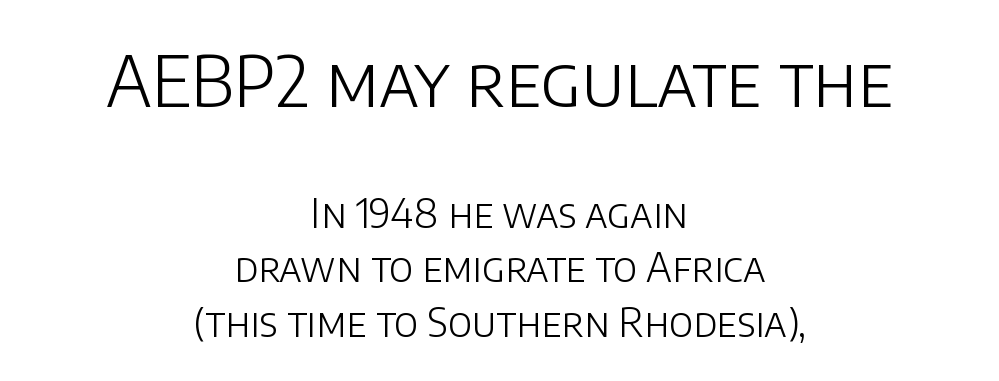
In terms of posture, this sample is upright. Proportional: the letters do not fall into vertical columns. Students, observe: this is what conventionally led text looks like. Typographically, this falls in the sans-serif category.
